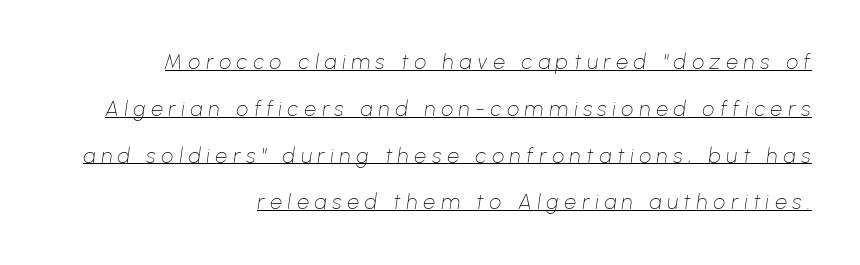
The image shows 21 px text type, italic (leaning right); set right-aligned, loose line spacing (2.23x), unusually wide letter spacing (+0.28 em), underlined.
